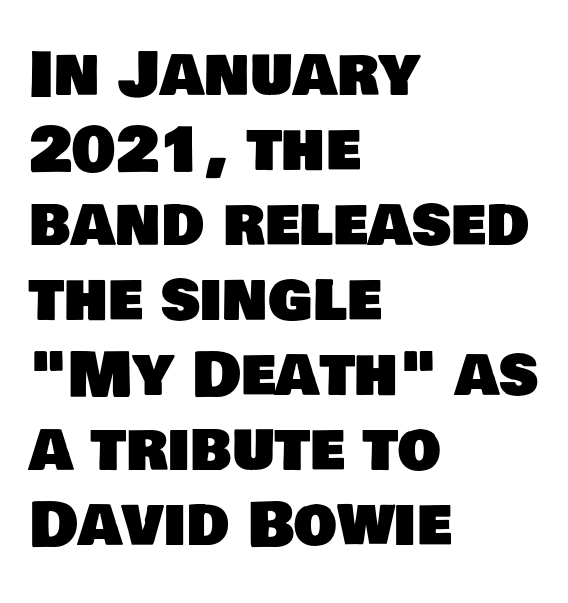
Q: Is the typeface a serif or a sans-serif typeface? A: Sans-serif.
Q: Is the text underlined? A: No.
Q: How is the paragraph aligned? A: Left-aligned.
Q: Is the spacing between letters normal or unusually wide? A: Normal.
Q: Width (condensed, normal, or wide)? A: Normal.
Q: Stroke contrast? A: Low.
Q: x-height? A: Large.
Q: Monospaced? A: No.
